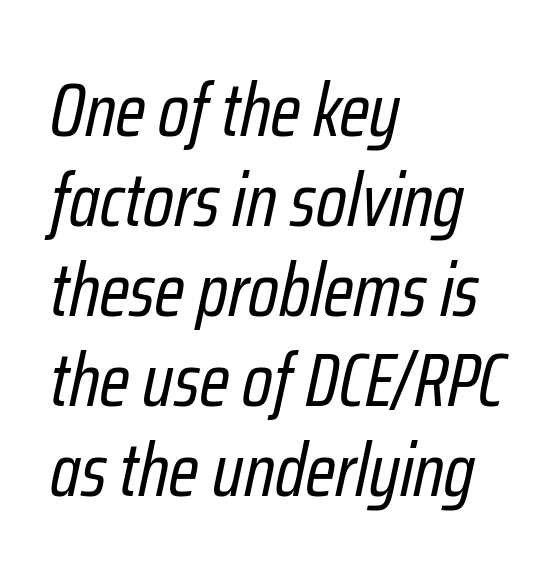
The image shows 75 px regular-weight, condensed type, italic (leaning right); set left-aligned, line spacing 1.2x, normal letter spacing, not underlined; low stroke contrast and a medium x-height.
